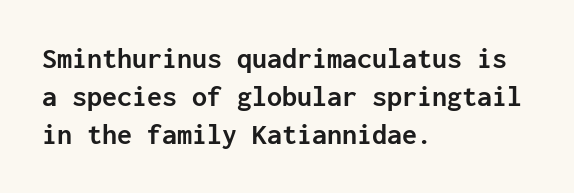
Q: Is the text bold? A: Yes.
Q: Is the text italic (slanted)? A: No, it is upright.
Q: Is the typeface a serif or a sans-serif typeface? A: Sans-serif.
Q: Is the text underlined? A: No.
Q: How is the paragraph aligned? A: Left-aligned.
Q: Is the spacing between letters normal or unusually wide? A: Normal.
Q: Is the spacing between lines tight, normal or loose? A: Normal.
Q: Width (condensed, normal, or wide)? A: Normal.
Q: Stroke contrast? A: Low.
Q: x-height? A: Medium.
Q: Monospaced? A: Yes.
